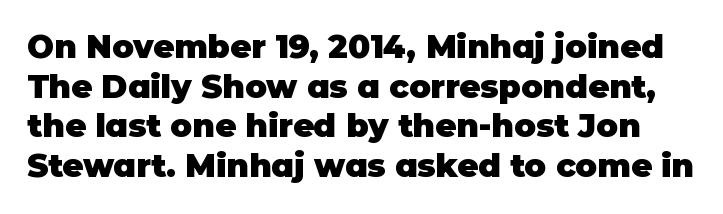
Q: Is the text bold? A: Yes.
Q: Is the text italic (slanted)? A: No, it is upright.
Q: Is the typeface a serif or a sans-serif typeface? A: Sans-serif.
Q: Is the text underlined? A: No.
Q: Is the spacing between letters normal or unusually wide? A: Normal.
Q: Width (condensed, normal, or wide)? A: Normal.
Q: Stroke contrast? A: Low.
Q: x-height? A: Large.
Q: Monospaced? A: No.
